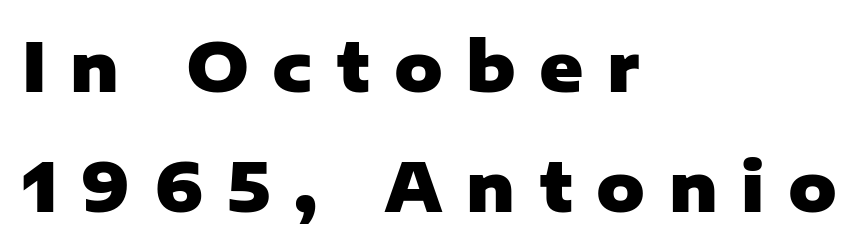
{"serif": "no", "italic": "no", "bold": "yes", "weight": "heavy", "width": "normal", "stroke_contrast": "low", "x_height": "medium", "monospaced": "no", "underline": "no", "align": "left", "line_spacing_ratio": 1.79, "letter_spacing": "wide", "letter_spacing_em": 0.35, "glyph_px": 67}
